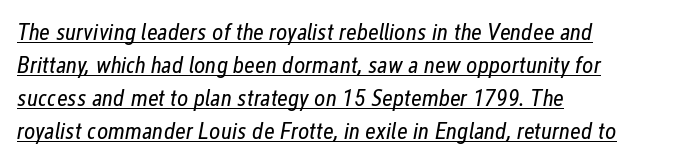
{"italic": "yes", "lean": "right", "slant_degrees": 12, "bold": "no", "underline": "yes", "align": "left", "line_spacing": "normal", "line_spacing_ratio": 1.38, "letter_spacing": "normal", "letter_spacing_em": 0.0, "glyph_px": 24}
